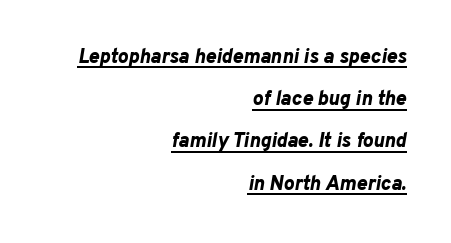
Q: Is the text bold? A: Yes.
Q: Is the text italic (slanted)? A: Yes, it leans right by about 10 degrees.
Q: Is the text underlined? A: Yes.
Q: How is the paragraph aligned? A: Right-aligned.
Q: Is the spacing between letters normal or unusually wide? A: Normal.
Q: Is the spacing between lines tight, normal or loose? A: Loose.
